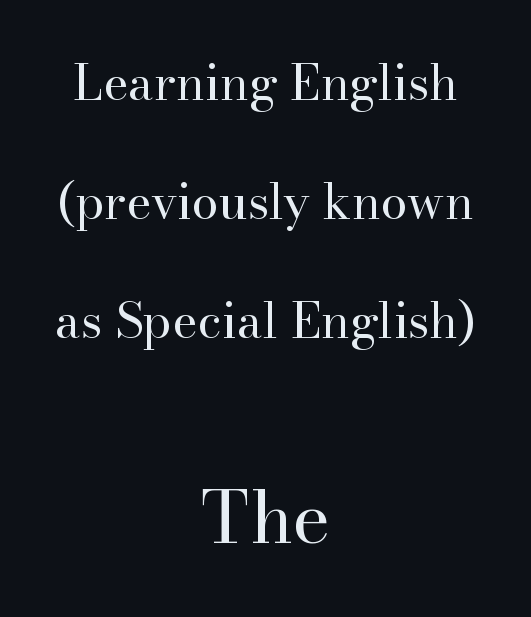
Compared with typical body copy, the letter spacing here is the same. The letters carry serifs — small finishing strokes at the ends of their stems. Designer's note — italics off, roman on. You could not count columns in this text — the font is proportionally spaced. The cut favours lightness, reaching ordinary text weight at its darkest. Caption: multi-line text, centered on the measure.
